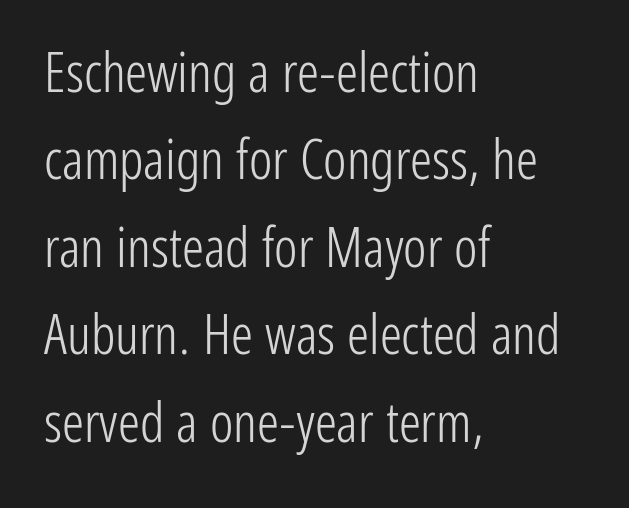
Q: Is the text bold? A: No.
Q: Is the text italic (slanted)? A: No, it is upright.
Q: Is the typeface a serif or a sans-serif typeface? A: Sans-serif.
Q: Is the text underlined? A: No.
Q: How is the paragraph aligned? A: Left-aligned.
Q: Is the spacing between letters normal or unusually wide? A: Normal.
Q: Is the spacing between lines tight, normal or loose? A: Normal.
Q: Width (condensed, normal, or wide)? A: Condensed.
Q: Stroke contrast? A: Low.
Q: x-height? A: Medium.
Q: Monospaced? A: No.
